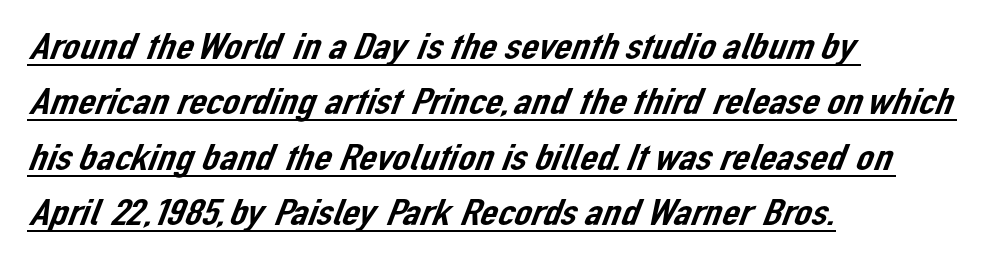
Q: Is the typeface a serif or a sans-serif typeface? A: Sans-serif.
Q: Is the text underlined? A: Yes.
Q: How is the paragraph aligned? A: Left-aligned.
Q: Is the spacing between letters normal or unusually wide? A: Normal.
Q: Is the spacing between lines tight, normal or loose? A: Normal.
Q: Width (condensed, normal, or wide)? A: Normal.
Q: Stroke contrast? A: Low.
Q: x-height? A: Medium.
Q: Monospaced? A: No.
